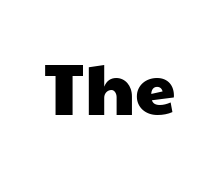
{"serif": "no", "width": "wide", "stroke_contrast": "low", "x_height": "medium", "monospaced": "no", "underline": "no", "letter_spacing": "normal", "letter_spacing_em": 0.0, "glyph_px": 73}
